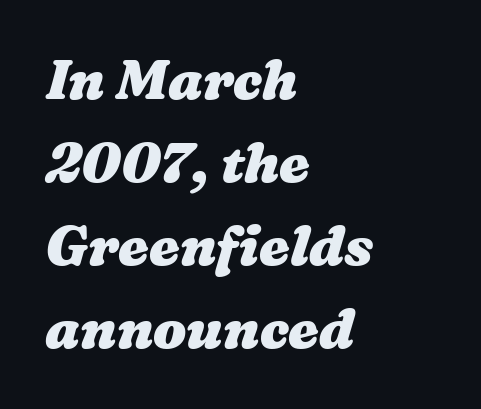
{"bold": "yes", "weight": "heavy", "width": "wide", "stroke_contrast": "medium", "x_height": "medium", "monospaced": "no", "underline": "no", "align": "left", "line_spacing": "normal", "line_spacing_ratio": 1.51, "letter_spacing": "normal", "letter_spacing_em": 0.0, "glyph_px": 55}
